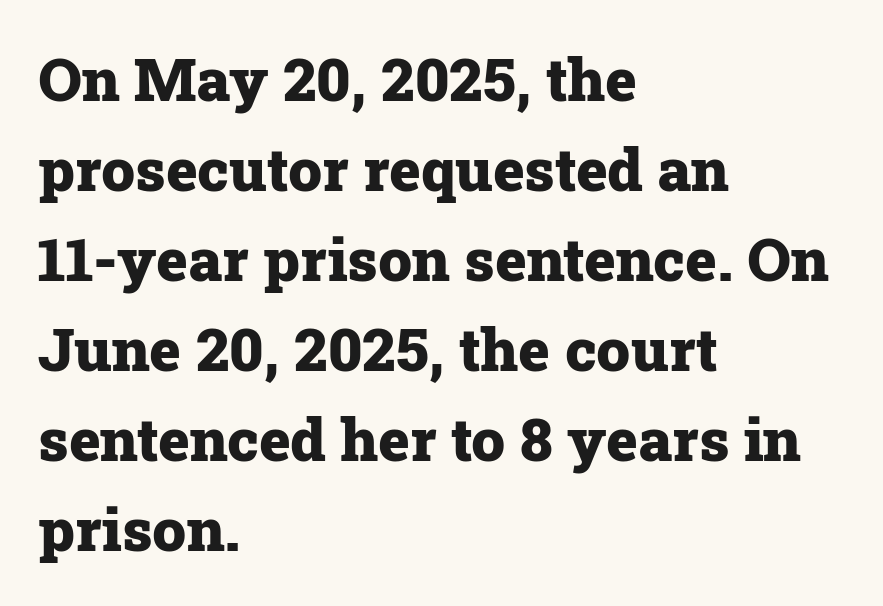
{"serif": "yes", "italic": "no", "bold": "yes", "weight": "heavy", "width": "normal", "stroke_contrast": "low", "x_height": "medium", "monospaced": "no", "underline": "no", "align": "left", "line_spacing": "normal", "line_spacing_ratio": 1.5, "letter_spacing": "normal", "letter_spacing_em": 0.0, "glyph_px": 60}
